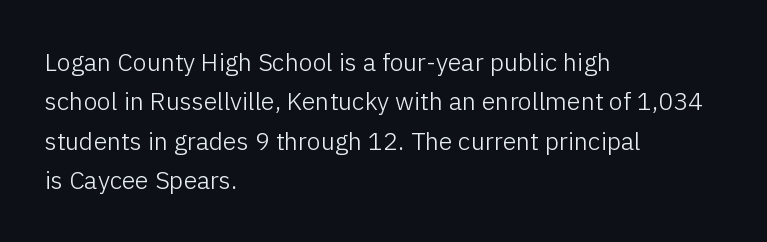
{"italic": "no", "bold": "no", "underline": "no", "align": "left", "line_spacing": "normal", "line_spacing_ratio": 1.58, "letter_spacing": "normal", "letter_spacing_em": 0.0, "glyph_px": 25}
